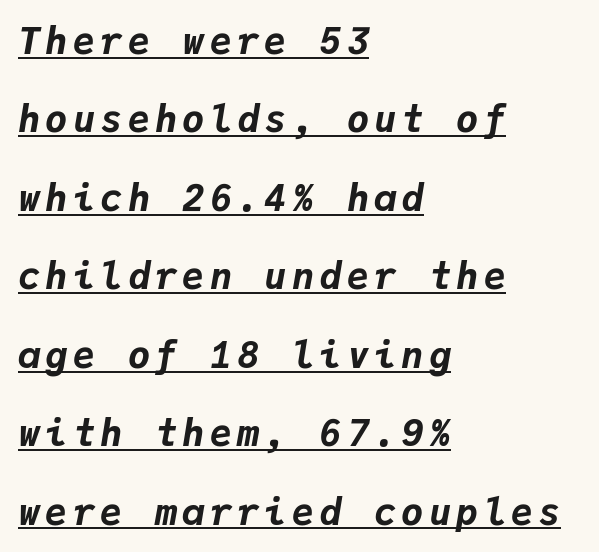
The image shows 37 px bold type, italic (leaning right), monospaced; set left-aligned, loose line spacing (2.12x), underlined; low stroke contrast and a medium x-height.
